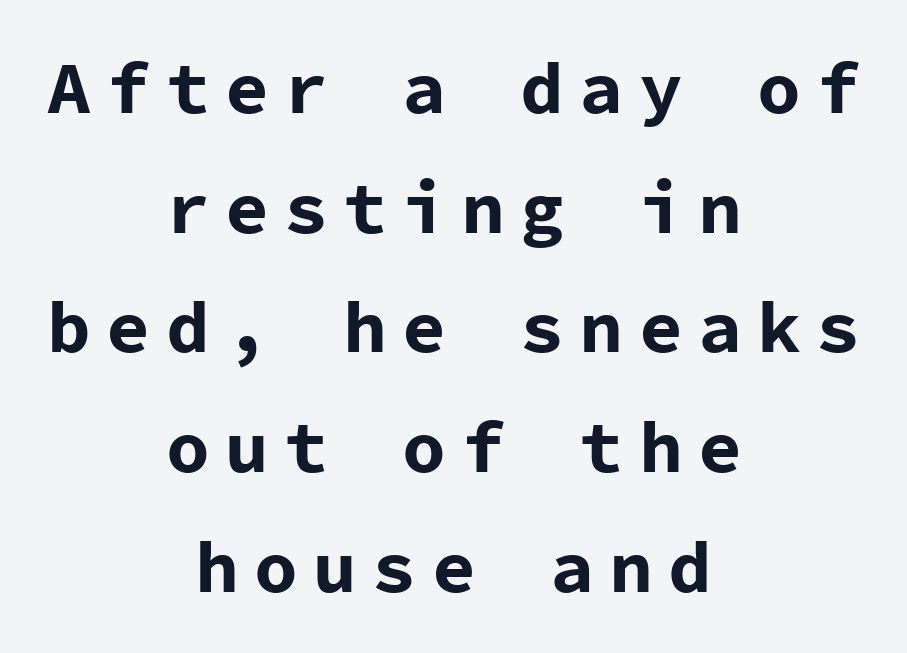
Q: Is the text bold? A: Yes.
Q: Is the text italic (slanted)? A: No, it is upright.
Q: Is the typeface a serif or a sans-serif typeface? A: Sans-serif.
Q: Is the text underlined? A: No.
Q: How is the paragraph aligned? A: Centered.
Q: Is the spacing between letters normal or unusually wide? A: Unusually wide.
Q: Is the spacing between lines tight, normal or loose? A: Normal.
Q: Width (condensed, normal, or wide)? A: Normal.
Q: Stroke contrast? A: Low.
Q: x-height? A: Medium.
Q: Monospaced? A: Yes.
